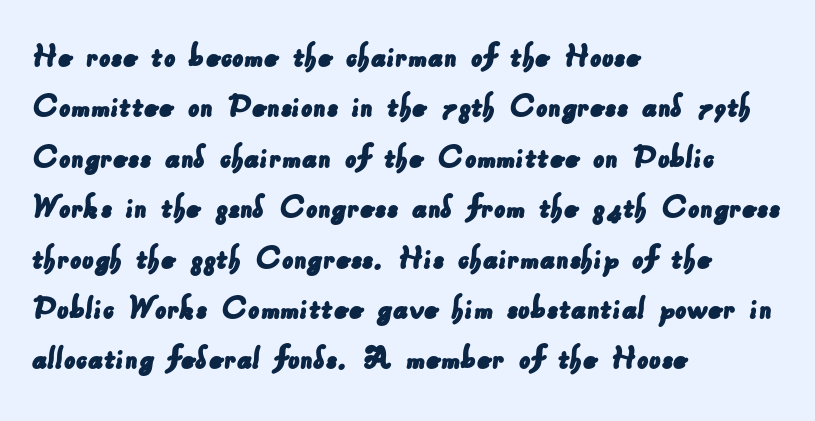
The image shows 36 px sans-serif type; set left-aligned, normal line spacing (1.4x), normal letter spacing, not underlined; low stroke contrast and a small x-height.
